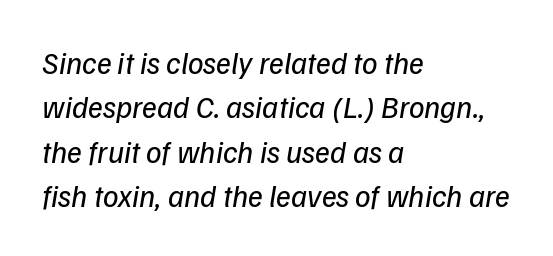
Q: Is the text bold? A: No.
Q: Is the typeface a serif or a sans-serif typeface? A: Sans-serif.
Q: Is the text underlined? A: No.
Q: How is the paragraph aligned? A: Left-aligned.
Q: Is the spacing between letters normal or unusually wide? A: Normal.
Q: Is the spacing between lines tight, normal or loose? A: Normal.
Q: Width (condensed, normal, or wide)? A: Normal.
Q: Stroke contrast? A: Low.
Q: x-height? A: Medium.
Q: Monospaced? A: No.
